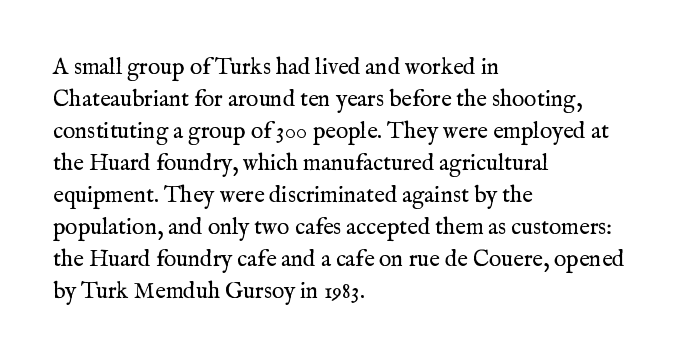
The image shows 23 px text type, upright; set left-aligned, normal line spacing (1.39x), normal letter spacing, not underlined.
